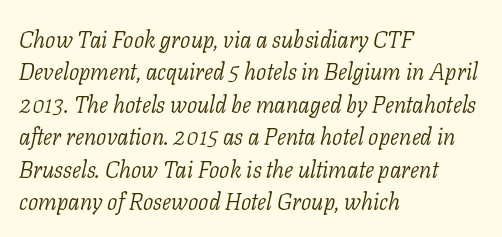
Layout note: lines flush left. Looking at the ascenders, they clearly lean. The rows are spaced the way most documents space them. Letters have the restrained weight of plain body copy at most.
